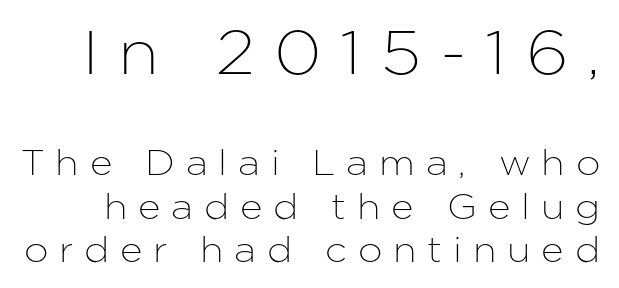
A typesetter would mark this as roman, not italic. The letters advance in unequal steps, a hallmark of proportional type. Rule under the text: the space is simply empty. Check where the strokes stop: nothing finishes them off — pure sans. Visually, the top section dominates because its glyphs are scaled up. Spacing between characters has been opened up far beyond the box default.
